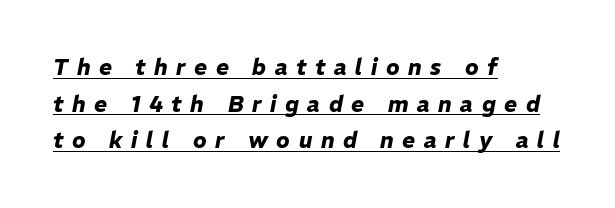
The image shows 22 px bold type, italic (leaning right); set left-aligned, normal line spacing (1.66x), unusually wide letter spacing (+0.39 em), underlined.
